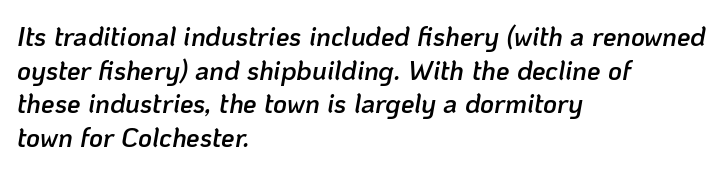
Q: Is the text bold? A: Semi-bold.
Q: Is the text italic (slanted)? A: Yes, it leans right by about 10 degrees.
Q: Is the text underlined? A: No.
Q: How is the paragraph aligned? A: Left-aligned.
Q: Is the spacing between letters normal or unusually wide? A: Normal.
Q: Is the spacing between lines tight, normal or loose? A: Normal.
